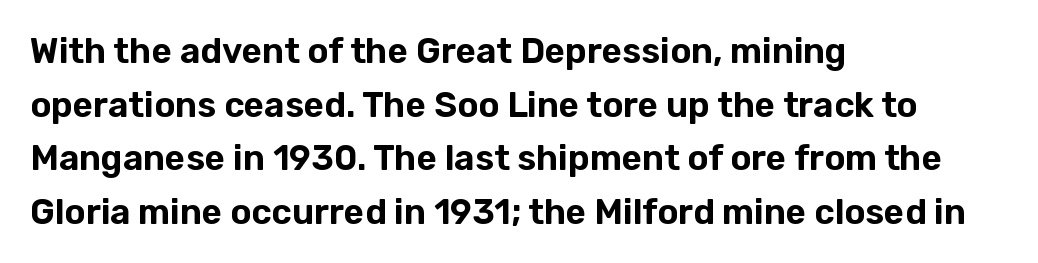
Q: Is the text italic (slanted)? A: No, it is upright.
Q: Is the typeface a serif or a sans-serif typeface? A: Sans-serif.
Q: Is the text underlined? A: No.
Q: How is the paragraph aligned? A: Left-aligned.
Q: Is the spacing between letters normal or unusually wide? A: Normal.
Q: Is the spacing between lines tight, normal or loose? A: Normal.
Q: Width (condensed, normal, or wide)? A: Normal.
Q: Stroke contrast? A: Low.
Q: x-height? A: Medium.
Q: Monospaced? A: No.
